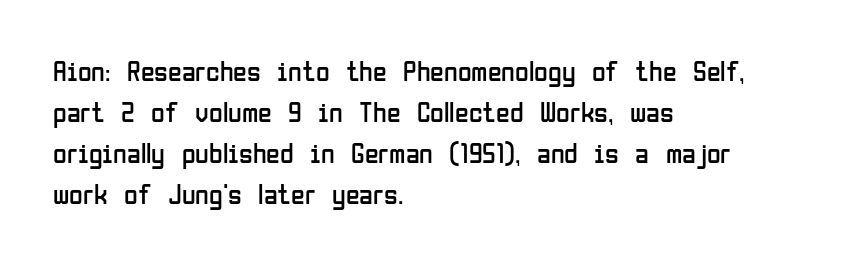
{"serif": "no", "italic": "no", "bold": "no", "weight": "regular", "width": "condensed", "stroke_contrast": "low", "x_height": "medium", "monospaced": "no", "underline": "no", "align": "left", "line_spacing": "normal", "line_spacing_ratio": 1.47, "letter_spacing": "normal", "letter_spacing_em": 0.0, "glyph_px": 28}
